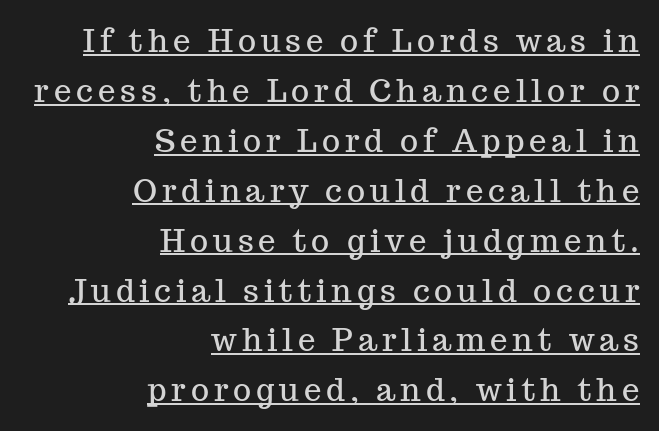
The image shows 31 px serif type, upright; set right-aligned, normal line spacing (1.61x), underlined; medium stroke contrast and a medium x-height.
